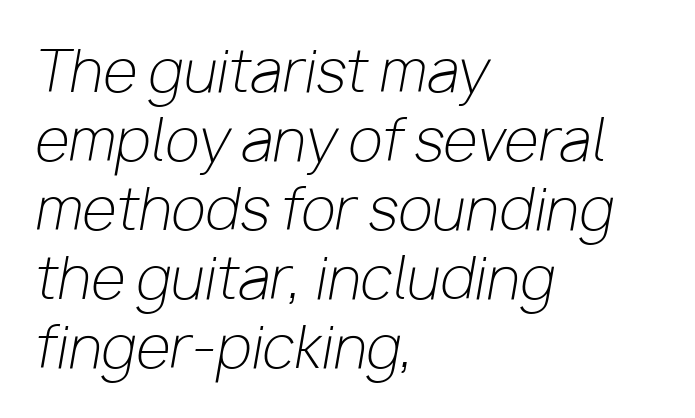
The image shows 56 px light type, italic (leaning right); set left-aligned, line spacing 1.23x, normal letter spacing, not underlined; low stroke contrast and a medium x-height.
